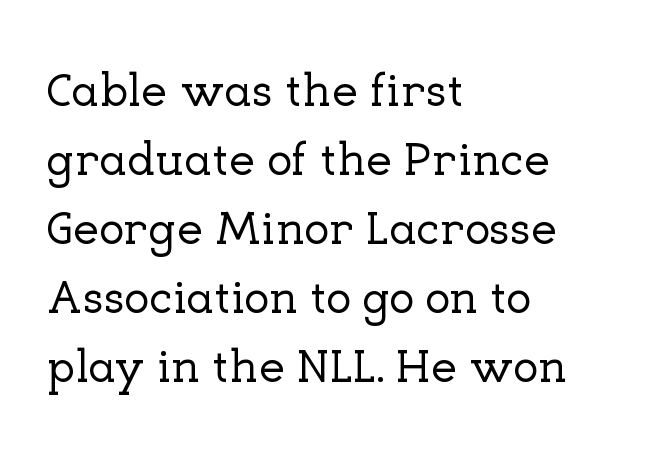
The face used here is proportionally spaced, like ordinary book or web type. The vertical gap from one line to the next is medium. The lettering holds an erect, upright posture throughout. The letters sit at their default tracking, neither squeezed nor spread.
